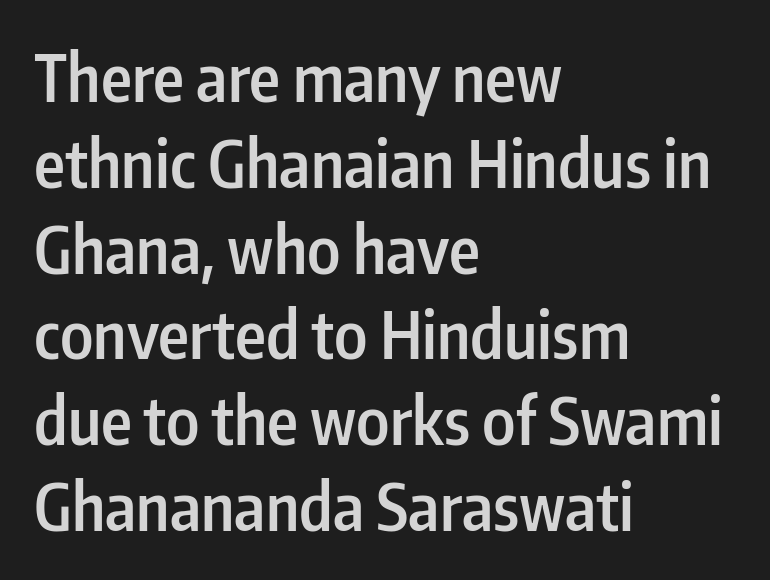
Q: Is the text bold? A: Semi-bold.
Q: Is the text italic (slanted)? A: No, it is upright.
Q: Is the typeface a serif or a sans-serif typeface? A: Sans-serif.
Q: Is the text underlined? A: No.
Q: How is the paragraph aligned? A: Left-aligned.
Q: Is the spacing between letters normal or unusually wide? A: Normal.
Q: Is the spacing between lines tight, normal or loose? A: Normal.
Q: Width (condensed, normal, or wide)? A: Condensed.
Q: Stroke contrast? A: Low.
Q: x-height? A: Medium.
Q: Monospaced? A: No.
